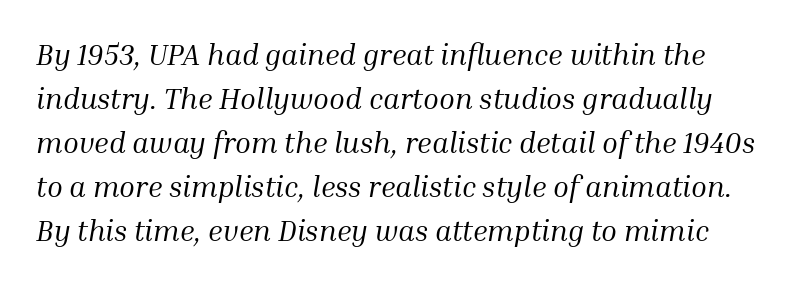
Between one letter and the next there's only the usual sliver of space. Look at the bottom of the vertical strokes: they flare into serifs here. Unmarked baselines from the first word to the last. Vertical stems look standard width or narrower in stroke.
